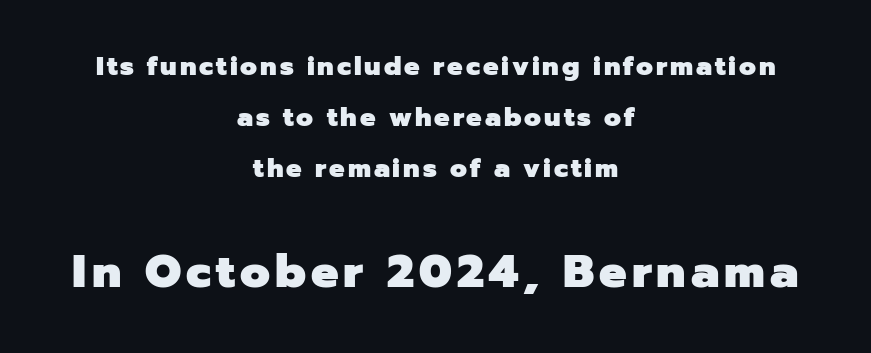
The image shows 46 px heavy sans-serif type, upright; set centered, loose line spacing (1.96x), not underlined; the second (bottom) block is 1.77x larger; low stroke contrast and a medium x-height.
